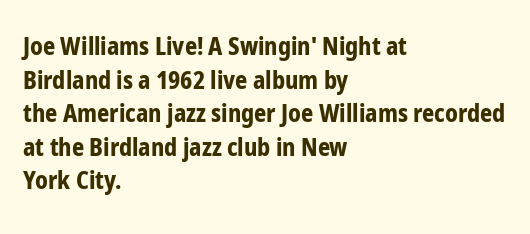
The image shows 24 px bold type, upright; set left-aligned, normal line spacing (1.4x), normal letter spacing, not underlined.
